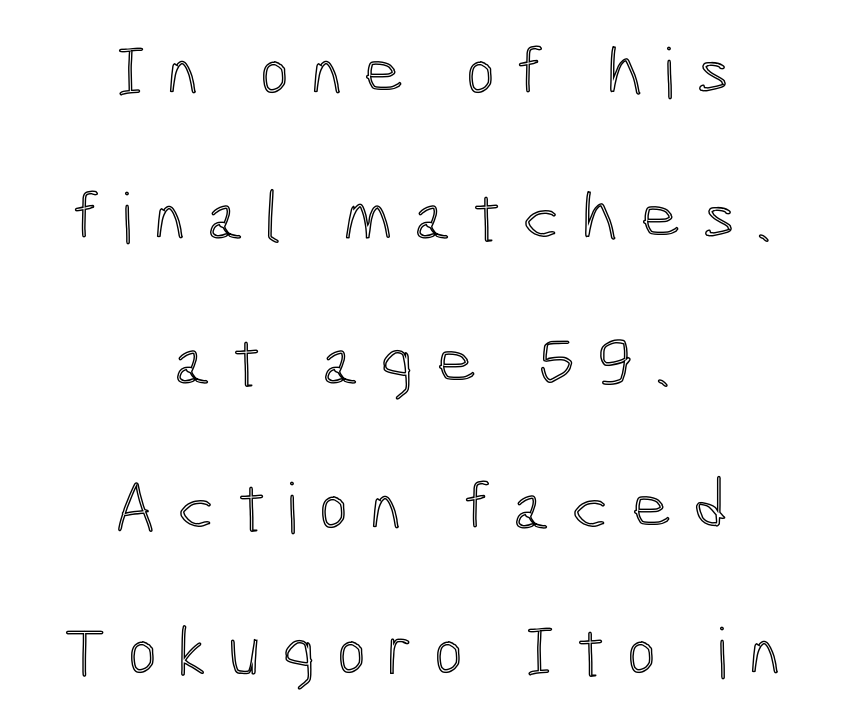
This sample trades compactness for vertical openness between lines. These lines were composed using upright roman letters. A typesetter would call this proportional, since set widths differ per character. The strip under each line holds only bare page.
